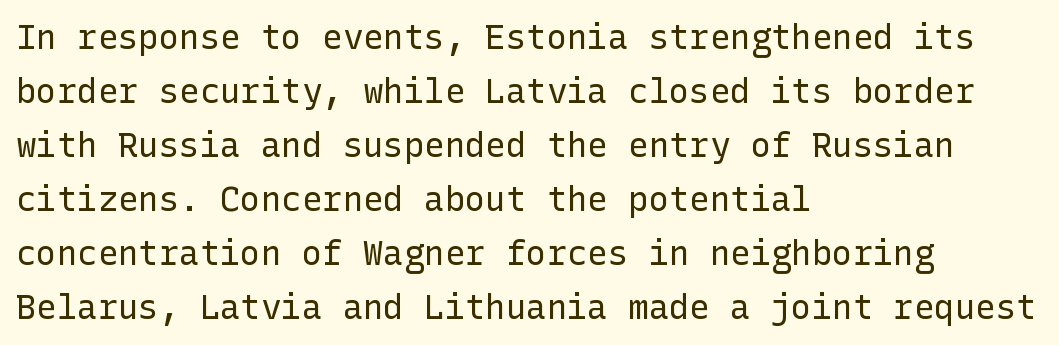
The image shows 34 px regular-weight sans-serif type, upright; set left-aligned, normal line spacing (1.59x), normal letter spacing, not underlined; low stroke contrast and a medium x-height.
